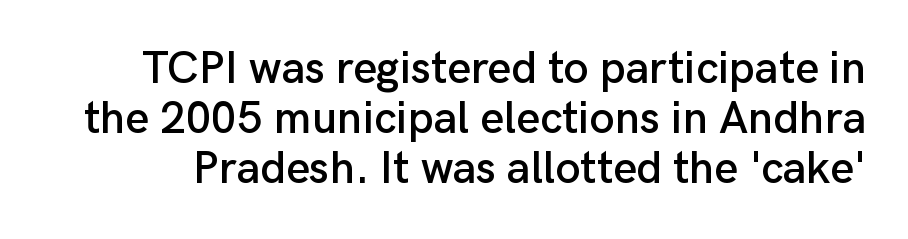
Nothing unusual about the tracking: characters are spaced as the font intends. I'd call this a sans setting — the letters go barefoot. Each letter keeps its own natural width here, so spacing adapts to shape. This is roman type, the default non-slanted kind. The space beneath each line is pristine and unruled.
